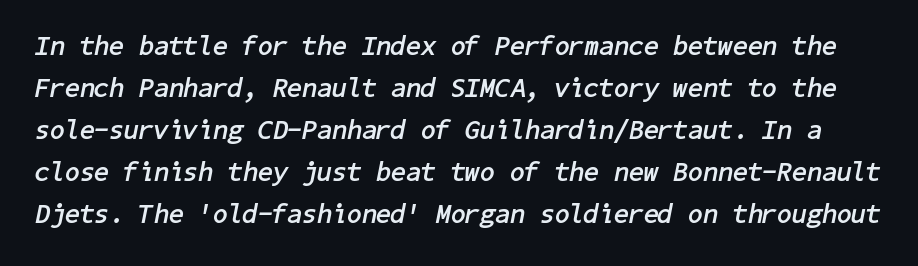
{"italic": "yes", "lean": "right", "slant_degrees": 11, "bold": "yes", "underline": "no", "line_spacing": "normal", "line_spacing_ratio": 1.56, "letter_spacing": "normal", "letter_spacing_em": 0.0, "glyph_px": 27}
